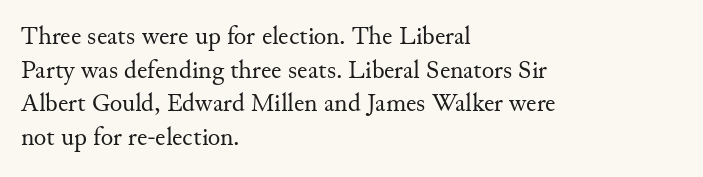
Interline gaps are of average width in this sample. In terms of posture, this sample is upright. Teacher's note: observe the even left margin — that is flush-left alignment. The cut favours lightness, reaching ordinary text weight at its darkest.
